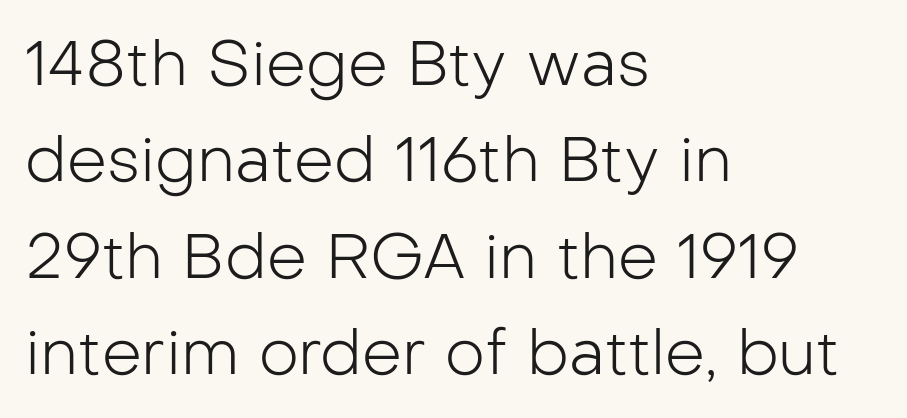
{"serif": "no", "italic": "no", "bold": "no", "weight": "light", "width": "normal", "stroke_contrast": "low", "x_height": "medium", "monospaced": "no", "underline": "no", "align": "left", "line_spacing": "normal", "line_spacing_ratio": 1.53, "letter_spacing": "normal", "letter_spacing_em": 0.0, "glyph_px": 63}
